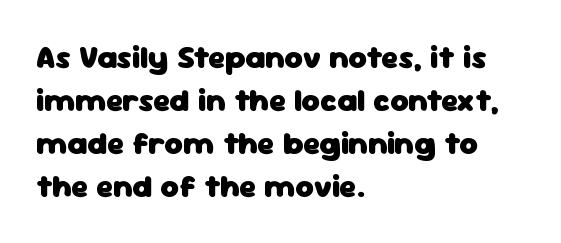
The image shows 32 px heavy sans-serif type, upright; set left-aligned, normal line spacing (1.34x), normal letter spacing, not underlined; low stroke contrast and a medium x-height.
